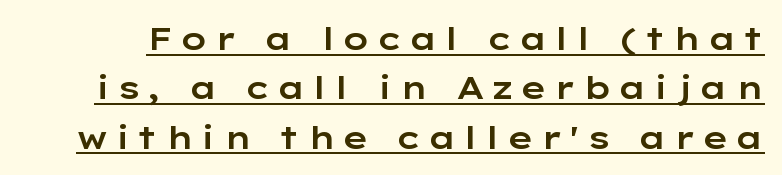
Q: Is the text italic (slanted)? A: No, it is upright.
Q: Is the typeface a serif or a sans-serif typeface? A: Sans-serif.
Q: Is the text underlined? A: Yes.
Q: Is the spacing between letters normal or unusually wide? A: Unusually wide.
Q: Is the spacing between lines tight, normal or loose? A: Normal.
Q: Width (condensed, normal, or wide)? A: Wide.
Q: Stroke contrast? A: Low.
Q: x-height? A: Medium.
Q: Monospaced? A: No.
